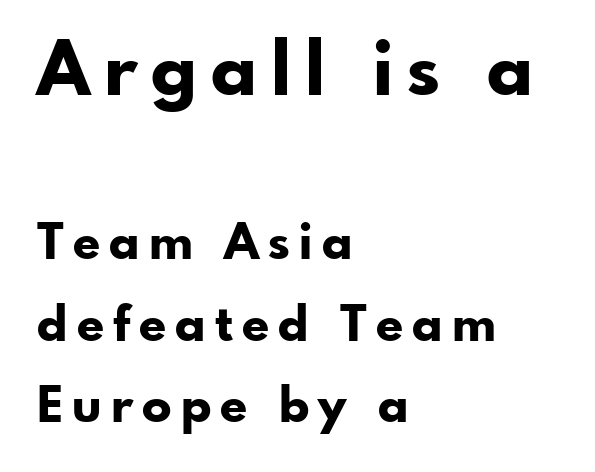
{"serif": "no", "italic": "no", "bold": "yes", "weight": "bold", "width": "normal", "stroke_contrast": "low", "x_height": "small", "monospaced": "no", "underline": "no", "align": "left", "line_spacing": "normal", "line_spacing_ratio": 1.67, "larger_block": "first", "size_ratio": 1.51, "glyph_px": 74}
